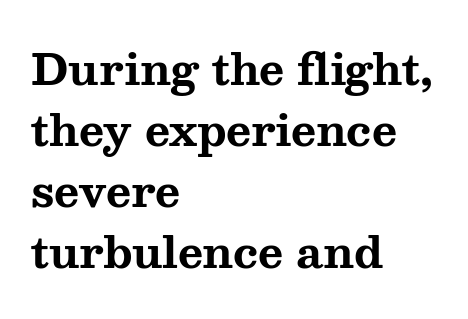
The image shows 43 px bold, wide serif type, upright; set left-aligned, normal line spacing (1.42x), normal letter spacing, not underlined; medium stroke contrast and a medium x-height.
